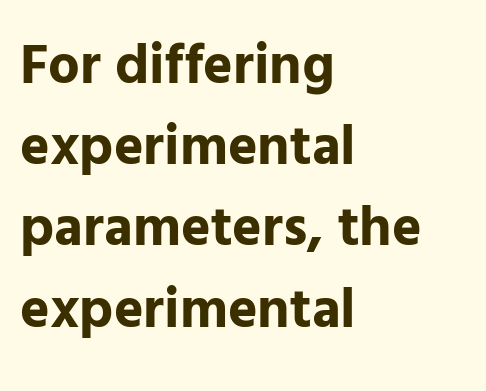
The image shows 56 px bold sans-serif type, upright; set left-aligned, normal line spacing (1.45x), normal letter spacing, not underlined; low stroke contrast and a medium x-height.
